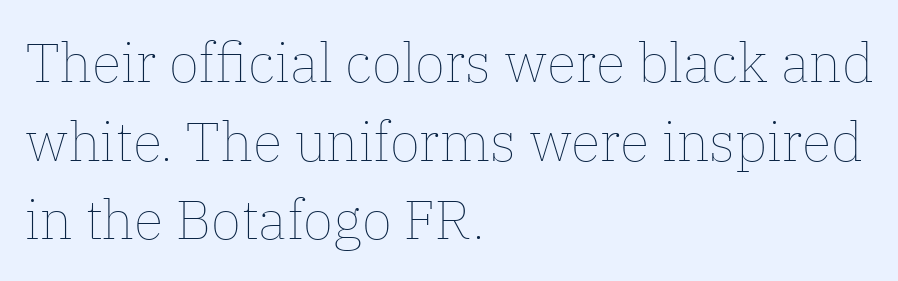
Nothing heavy about these letters — not bold at all. The type is set solid horizontally, with unmodified tracking. Posture: straight, roman, zero tilt. Think of a printed novel: that variable character pitch is what you see here. Unmarked baselines from the first word to the last.
